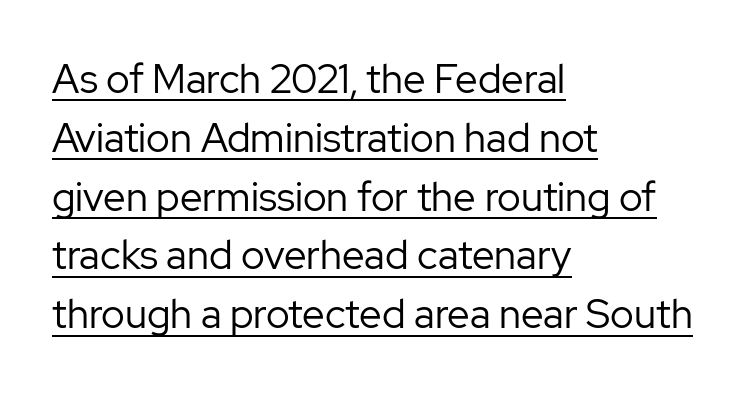
{"serif": "no", "italic": "no", "bold": "no", "weight": "regular", "width": "normal", "stroke_contrast": "low", "x_height": "medium", "monospaced": "no", "underline": "yes", "align": "left", "line_spacing": "normal", "line_spacing_ratio": 1.47, "letter_spacing": "normal", "letter_spacing_em": 0.0, "glyph_px": 40}
